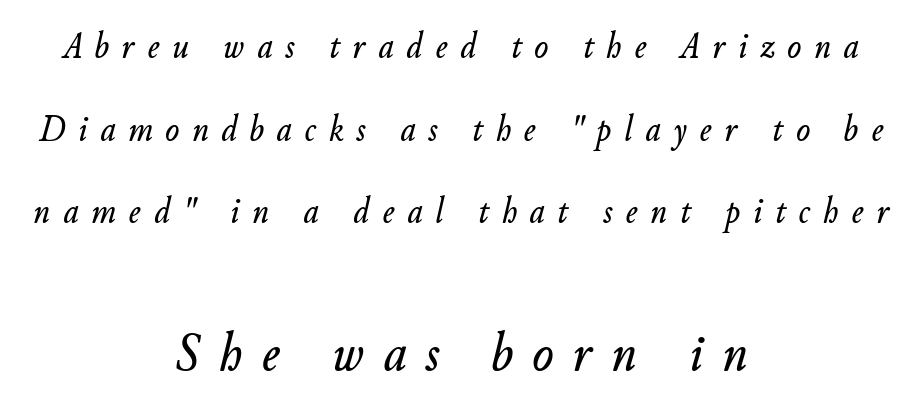
Is the block centered? Yes — each line is placed symmetrically about the middle. Proportional: the letters do not fall into vertical columns. Students, observe: this is what heavily led, spacious text looks like. It's the slanting kind of type.
